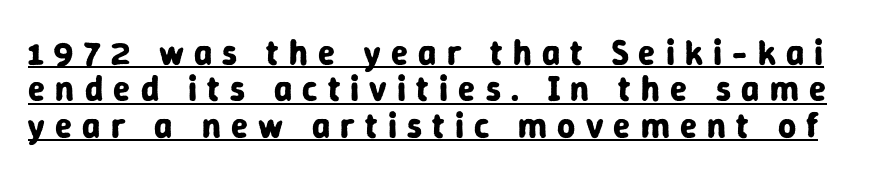
{"serif": "no", "italic": "no", "bold": "yes", "weight": "bold", "width": "normal", "stroke_contrast": "low", "x_height": "medium", "monospaced": "no", "underline": "yes", "line_spacing": "tight", "line_spacing_ratio": 1.04, "letter_spacing": "wide", "letter_spacing_em": 0.29, "glyph_px": 35}
